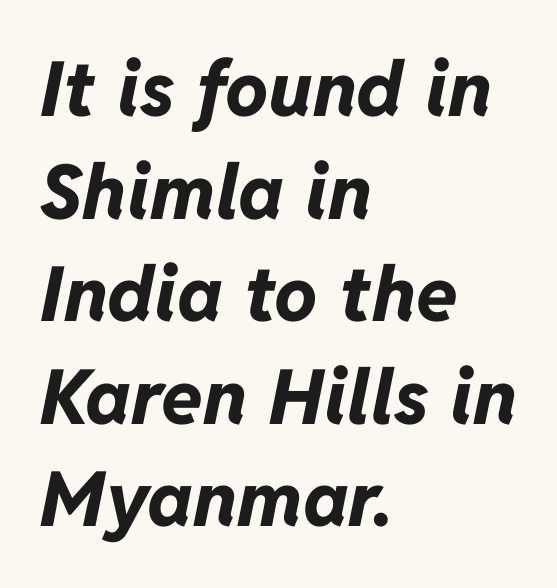
{"italic": "yes", "lean": "right", "slant_degrees": 11, "bold": "yes", "weight": "bold", "width": "normal", "stroke_contrast": "low", "x_height": "medium", "monospaced": "no", "underline": "no", "align": "left", "line_spacing": "normal", "line_spacing_ratio": 1.35, "letter_spacing": "normal", "letter_spacing_em": 0.0, "glyph_px": 76}
